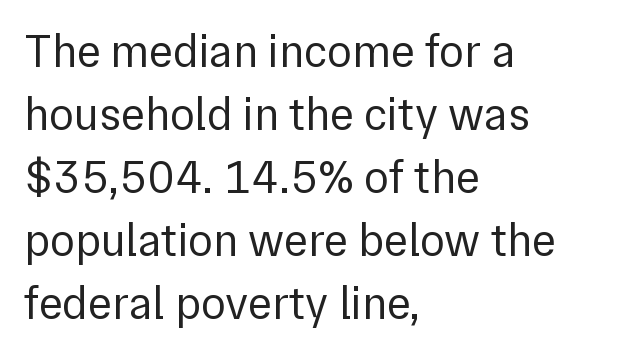
Q: Is the text bold? A: No.
Q: Is the text italic (slanted)? A: No, it is upright.
Q: Is the typeface a serif or a sans-serif typeface? A: Sans-serif.
Q: Is the text underlined? A: No.
Q: How is the paragraph aligned? A: Left-aligned.
Q: Is the spacing between letters normal or unusually wide? A: Normal.
Q: Is the spacing between lines tight, normal or loose? A: Normal.
Q: Width (condensed, normal, or wide)? A: Normal.
Q: Stroke contrast? A: Low.
Q: x-height? A: Medium.
Q: Monospaced? A: No.
